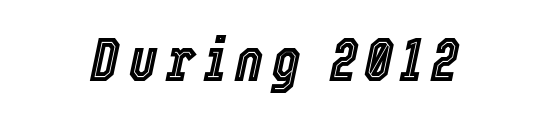
The zone under the glyphs is completely vacant. Style check: oblique. A typesetter would call this proportional, since set widths differ per character.
